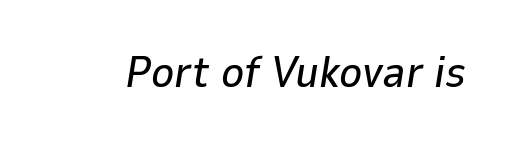
The image shows 44 px text type, italic (leaning right); set normal letter spacing, not underlined; low stroke contrast and a medium x-height.
